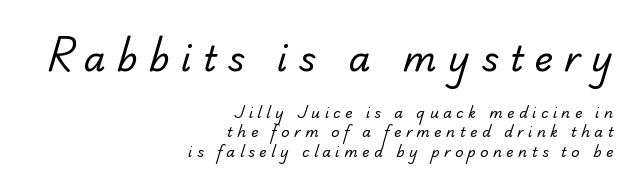
{"serif": "no", "bold": "no", "weight": "regular", "width": "normal", "stroke_contrast": "low", "x_height": "small", "monospaced": "no", "underline": "no", "align": "right", "line_spacing": "normal", "line_spacing_ratio": 1.39, "letter_spacing": "wide", "letter_spacing_em": 0.32, "larger_block": "first", "size_ratio": 2.5, "glyph_px": 35}
